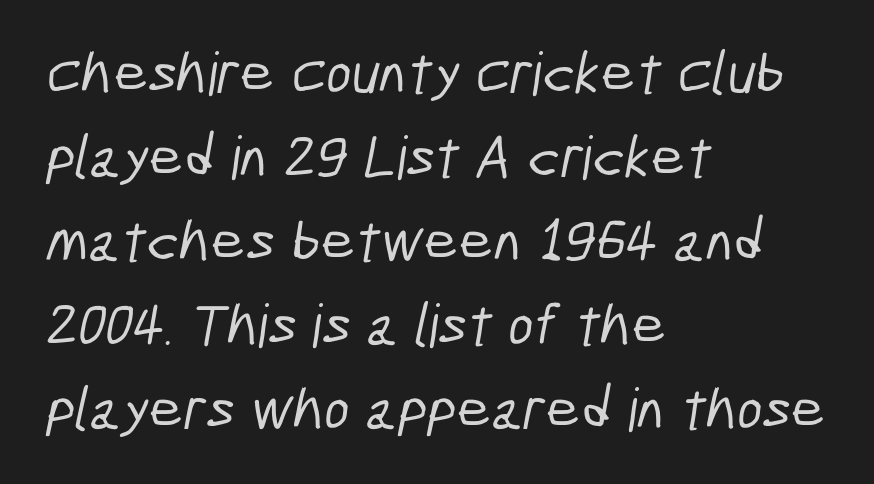
The line-height multiplier appears to be the usual default. This rendering uses left alignment, leaving the right contour irregular. Descender tails drop into unmarked territory. What stands out about the letter spacing? Nothing — it is the standard amount.
